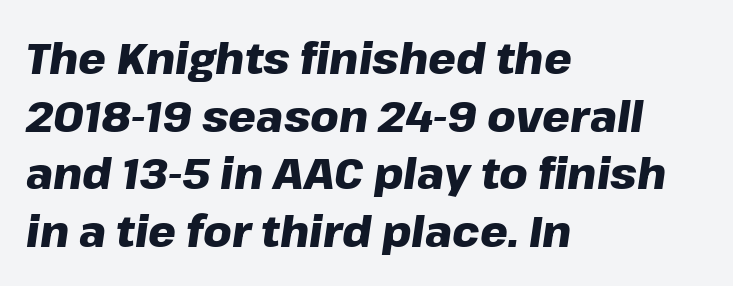
{"italic": "yes", "lean": "right", "slant_degrees": 8, "bold": "yes", "weight": "heavy", "width": "normal", "stroke_contrast": "low", "x_height": "medium", "monospaced": "no", "underline": "no", "align": "left", "line_spacing": "normal", "line_spacing_ratio": 1.31, "letter_spacing": "normal", "letter_spacing_em": 0.0, "glyph_px": 44}
